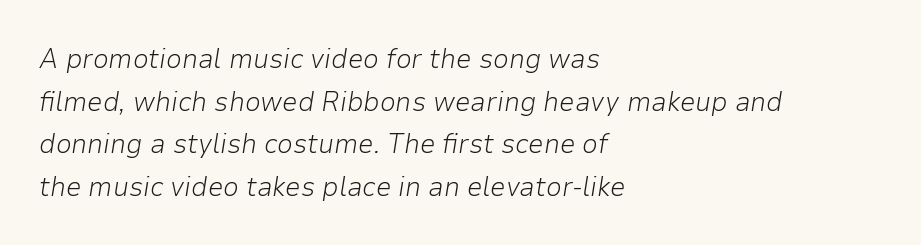
{"italic": "yes", "lean": "right", "slant_degrees": 9, "bold": "no", "weight": "light", "width": "normal", "stroke_contrast": "low", "x_height": "medium", "monospaced": "no", "underline": "no", "align": "left", "line_spacing": "normal", "line_spacing_ratio": 1.52, "letter_spacing": "normal", "letter_spacing_em": 0.0, "glyph_px": 28}
